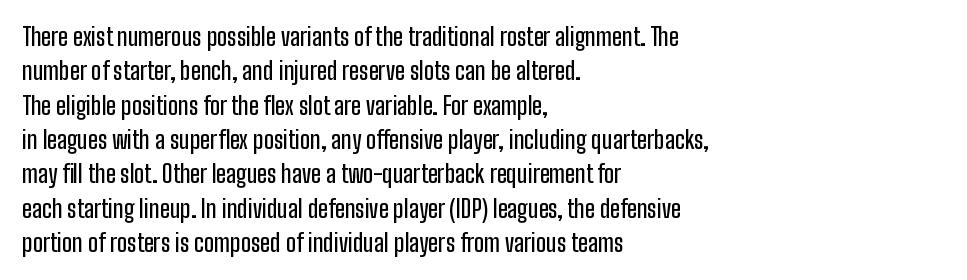
The rows are spaced the way most documents space them. Italic: no, the glyphs are upright roman. Reading down the block, your eye returns to a fixed left position each line. The words here are not underlined. Nothing unusual about the tracking: characters are spaced as the font intends.
